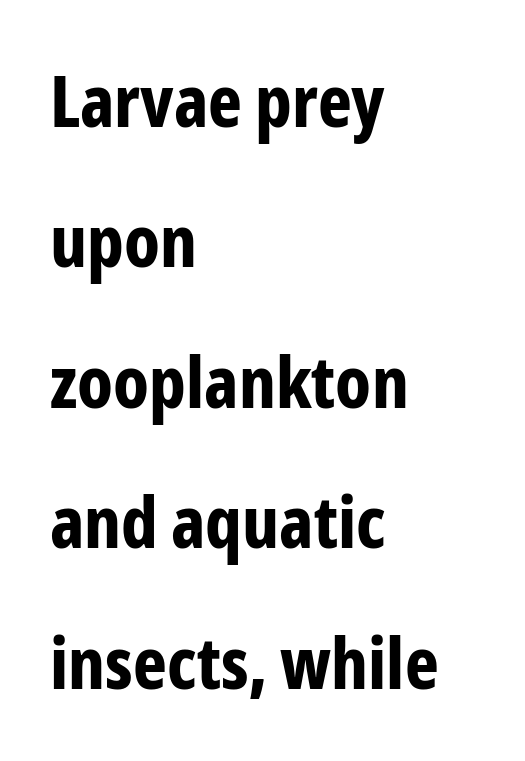
Q: Is the text bold? A: Yes.
Q: Is the text italic (slanted)? A: No, it is upright.
Q: Is the typeface a serif or a sans-serif typeface? A: Sans-serif.
Q: Is the text underlined? A: No.
Q: How is the paragraph aligned? A: Left-aligned.
Q: Is the spacing between letters normal or unusually wide? A: Normal.
Q: Is the spacing between lines tight, normal or loose? A: Loose.
Q: Width (condensed, normal, or wide)? A: Condensed.
Q: Stroke contrast? A: Low.
Q: x-height? A: Medium.
Q: Monospaced? A: No.
